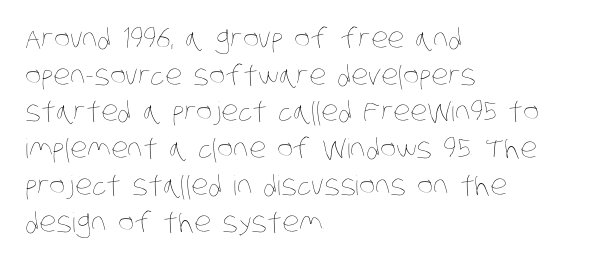
{"bold": "no", "underline": "no", "align": "left", "line_spacing": "normal", "line_spacing_ratio": 1.36, "letter_spacing": "normal", "letter_spacing_em": 0.0, "glyph_px": 27}
